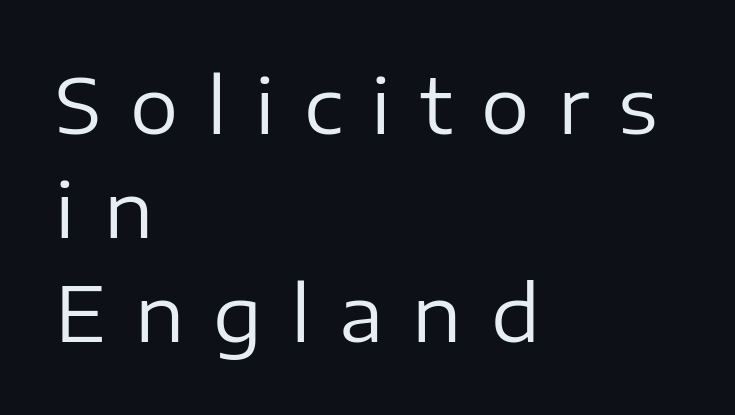
The image shows 76 px regular-weight sans-serif type, upright; set left-aligned, normal line spacing (1.37x), unusually wide letter spacing (+0.38 em), not underlined; low stroke contrast and a medium x-height.
